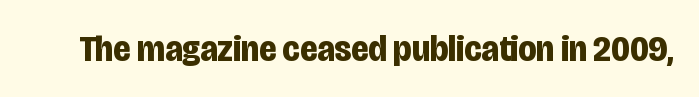
{"serif": "no", "italic": "no", "bold": "yes", "weight": "bold", "width": "condensed", "stroke_contrast": "low", "x_height": "large", "monospaced": "no", "underline": "no", "letter_spacing": "normal", "letter_spacing_em": 0.0, "glyph_px": 37}
